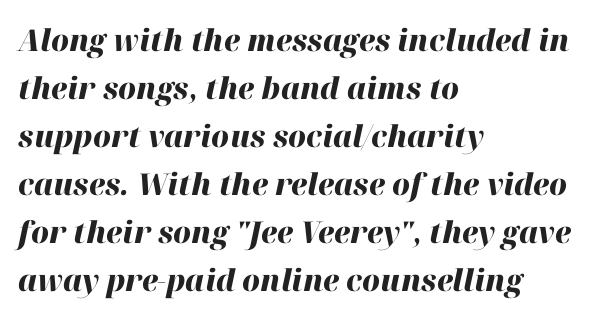
Q: Is the text bold? A: Yes.
Q: Is the text italic (slanted)? A: Yes, it leans right by about 12 degrees.
Q: Is the text underlined? A: No.
Q: How is the paragraph aligned? A: Left-aligned.
Q: Is the spacing between letters normal or unusually wide? A: Normal.
Q: Is the spacing between lines tight, normal or loose? A: Normal.
Q: Width (condensed, normal, or wide)? A: Normal.
Q: Stroke contrast? A: High.
Q: x-height? A: Medium.
Q: Monospaced? A: No.
